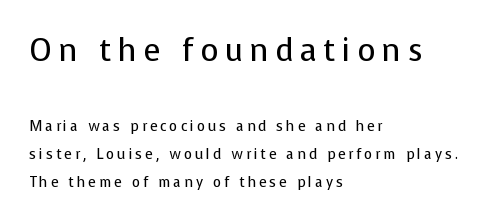
Q: Is the text bold? A: No.
Q: Is the text italic (slanted)? A: No, it is upright.
Q: Is the typeface a serif or a sans-serif typeface? A: Sans-serif.
Q: Is the text underlined? A: No.
Q: How is the paragraph aligned? A: Left-aligned.
Q: Is the spacing between letters normal or unusually wide? A: Unusually wide.
Q: Is the spacing between lines tight, normal or loose? A: Loose.
Q: Which block of text is set in a larger size, the first (top) or the second (bottom)? A: The first (top) one.
Q: Width (condensed, normal, or wide)? A: Normal.
Q: Stroke contrast? A: Low.
Q: x-height? A: Medium.
Q: Monospaced? A: No.
